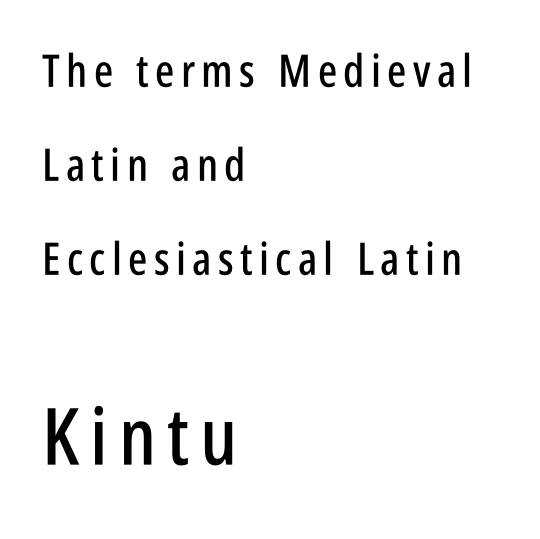
Whoever set this made the second block the dominant, larger element. A typesetter would call this proportional, since set widths differ per character. Anything drawn beneath the words? Only blank space. Successive baselines arrive slowly, with a big drop between each. In CSS terms this would be text-align: left. Are there feet on the stems? There aren't — it's a sans.
